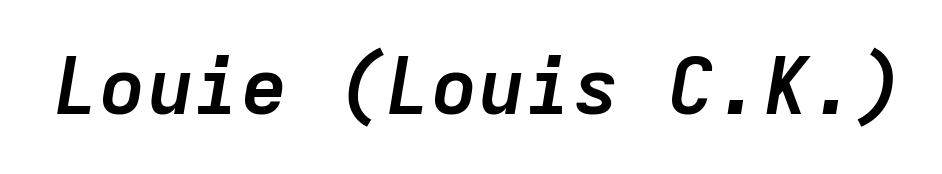
The letters march in equal steps, a hallmark of fixed-pitch type. Posture: slanted. Summary of weight: heavy, a full bold. Words appear dense and cohesive because spacing is normal. The string is rendered with underlining switched off.
